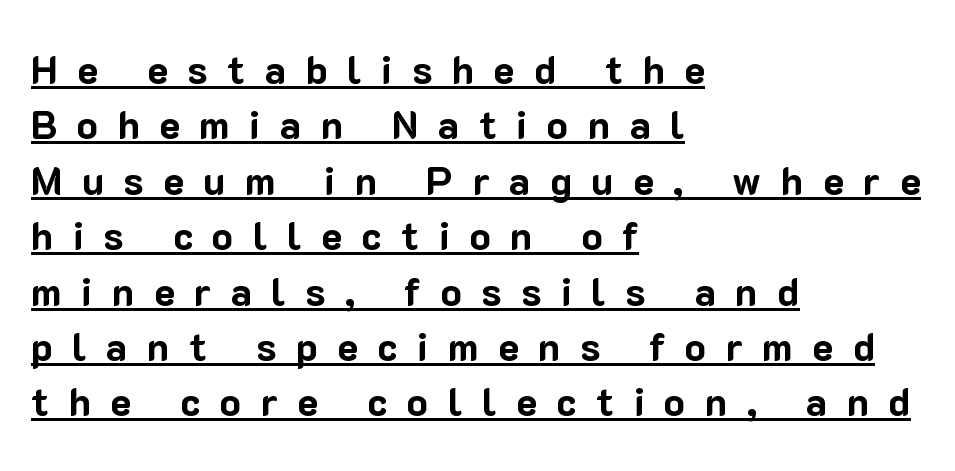
{"serif": "no", "italic": "no", "bold": "yes", "weight": "bold", "width": "normal", "stroke_contrast": "low", "x_height": "medium", "monospaced": "no", "underline": "yes", "align": "left", "line_spacing": "normal", "line_spacing_ratio": 1.42, "letter_spacing": "wide", "letter_spacing_em": 0.5, "glyph_px": 39}
